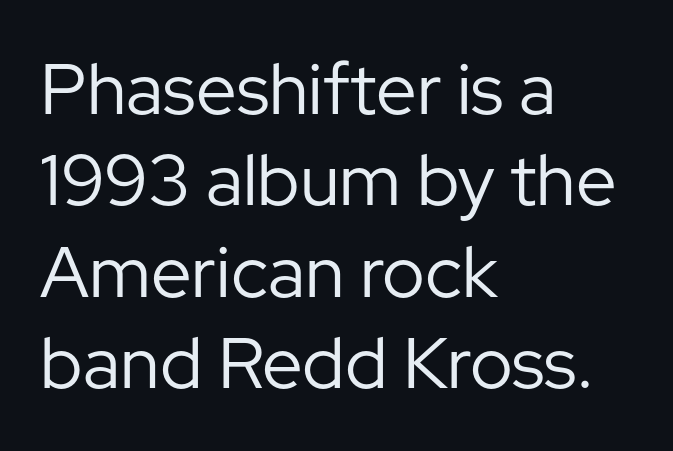
The image shows 72 px regular-weight sans-serif type, upright; set left-aligned, normal line spacing (1.27x), normal letter spacing, not underlined; low stroke contrast and a medium x-height.
